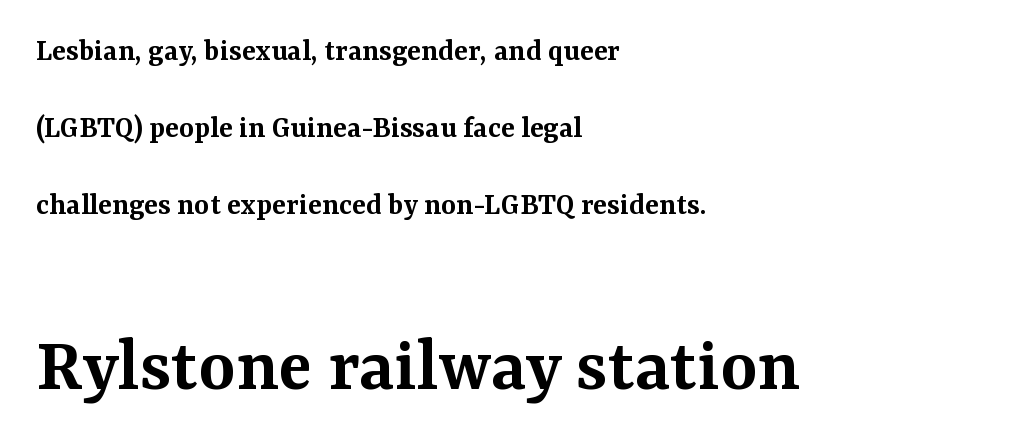
The image shows 79 px semibold serif type, upright; set left-aligned, loose line spacing (2.41x), normal letter spacing, not underlined; the second (bottom) block is 2.47x larger; medium stroke contrast and a medium x-height.
